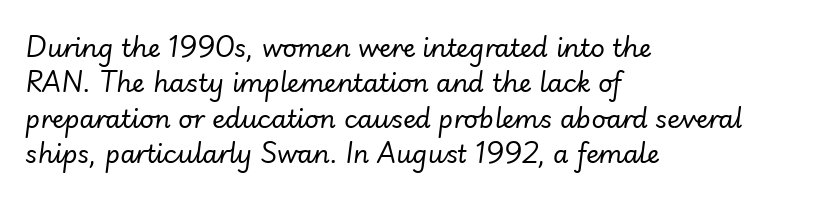
Q: Is the text bold? A: No.
Q: Is the text italic (slanted)? A: Yes, it leans right by about 7 degrees.
Q: Is the text underlined? A: No.
Q: How is the paragraph aligned? A: Left-aligned.
Q: Is the spacing between letters normal or unusually wide? A: Normal.
Q: Is the spacing between lines tight, normal or loose? A: Normal.
